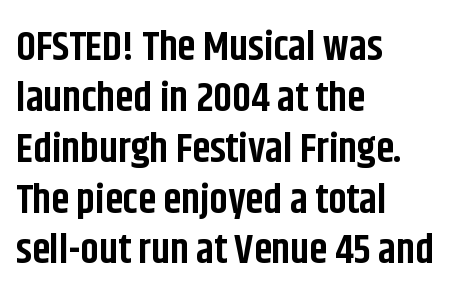
{"serif": "no", "italic": "no", "bold": "yes", "weight": "bold", "width": "condensed", "stroke_contrast": "low", "x_height": "large", "monospaced": "no", "underline": "no", "align": "left", "line_spacing_ratio": 1.24, "letter_spacing": "normal", "letter_spacing_em": 0.0, "glyph_px": 41}
